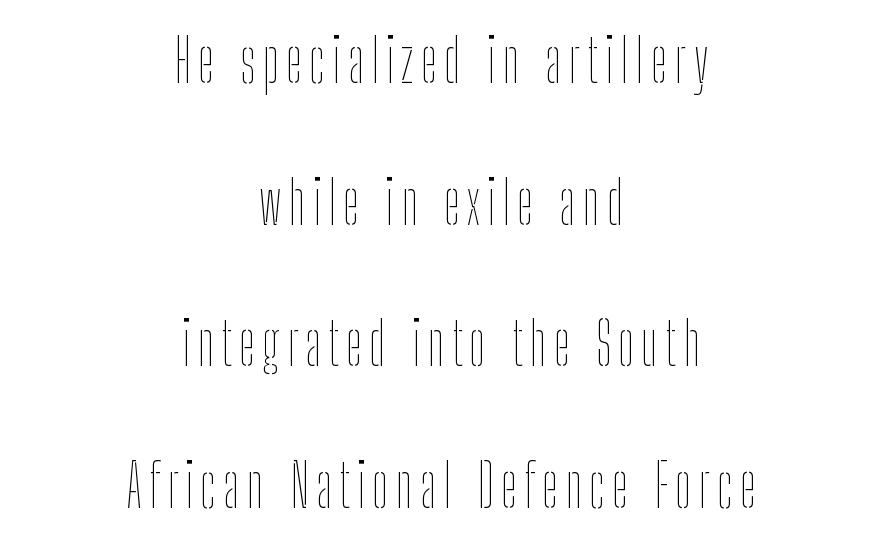
The image shows 59 px thin, condensed type, upright; set centered, loose line spacing (2.4x), not underlined; low stroke contrast and a medium x-height.
